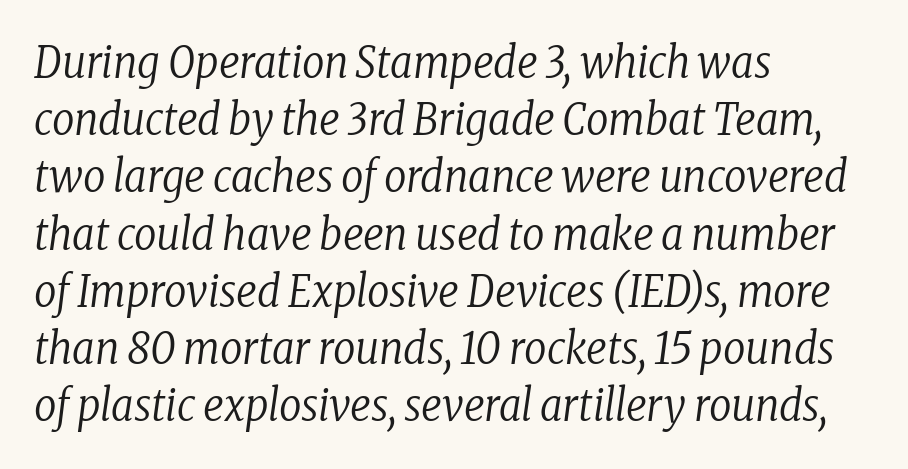
{"serif": "yes", "italic": "yes", "lean": "right", "slant_degrees": 8, "bold": "no", "weight": "regular", "width": "condensed", "stroke_contrast": "low", "x_height": "medium", "monospaced": "no", "underline": "no", "align": "left", "line_spacing": "normal", "line_spacing_ratio": 1.3, "letter_spacing": "normal", "letter_spacing_em": 0.0, "glyph_px": 44}
